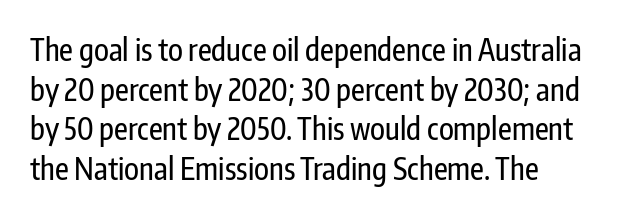
Unmarked baselines from the first word to the last. The letters sit at their default tracking, neither squeezed nor spread. The rendering shows plain stroke endings on the letterforms — a sans-serif design. Note the varied advance widths — an 'i' is clearly narrower than an 'm'. Posture: upright roman. A normal amount of white space separates one row of letters from the next.
